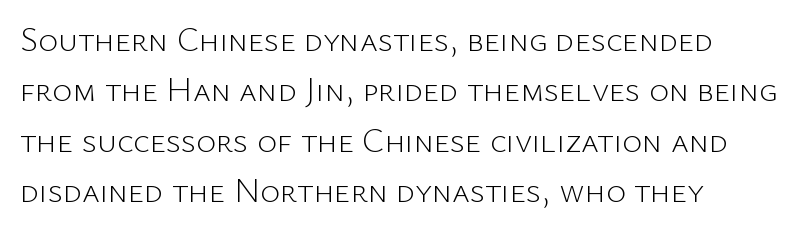
{"serif": "no", "italic": "no", "bold": "no", "weight": "light", "width": "normal", "stroke_contrast": "low", "x_height": "medium", "monospaced": "no", "underline": "no", "align": "left", "line_spacing": "normal", "line_spacing_ratio": 1.48, "letter_spacing": "normal", "letter_spacing_em": 0.0, "glyph_px": 34}
